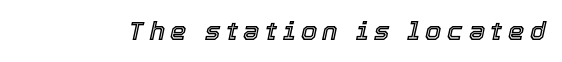
Q: Is the text italic (slanted)? A: Yes, it leans right by about 12 degrees.
Q: Is the text underlined? A: No.
Q: Is the spacing between letters normal or unusually wide? A: Unusually wide.
